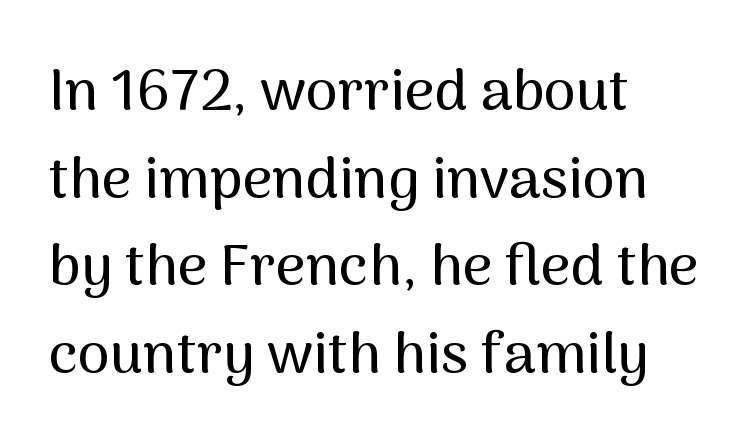
{"serif": "no", "italic": "no", "width": "normal", "stroke_contrast": "medium", "x_height": "medium", "monospaced": "no", "underline": "no", "align": "left", "line_spacing": "normal", "line_spacing_ratio": 1.51, "letter_spacing": "normal", "letter_spacing_em": 0.0, "glyph_px": 58}
